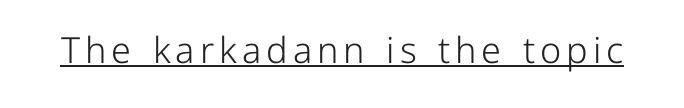
Q: Is the text bold? A: No.
Q: Is the text italic (slanted)? A: No, it is upright.
Q: Is the typeface a serif or a sans-serif typeface? A: Sans-serif.
Q: Is the text underlined? A: Yes.
Q: Width (condensed, normal, or wide)? A: Normal.
Q: Stroke contrast? A: Low.
Q: x-height? A: Medium.
Q: Monospaced? A: No.
